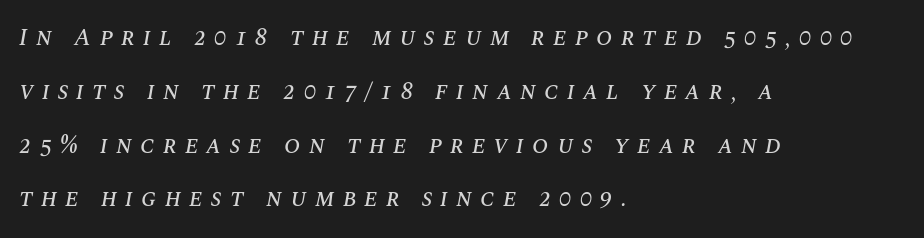
{"italic": "yes", "lean": "right", "slant_degrees": 10, "underline": "no", "align": "left", "line_spacing": "loose", "line_spacing_ratio": 2.24, "letter_spacing": "wide", "letter_spacing_em": 0.34, "glyph_px": 24}
